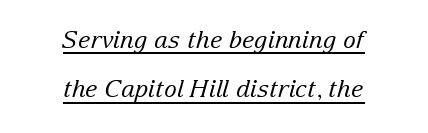
If you measured baseline to baseline, you'd find a long distance. Quick note: underline on. On a weight scale, this lands at 450 or below. Slant detected: the letters are inclined.
